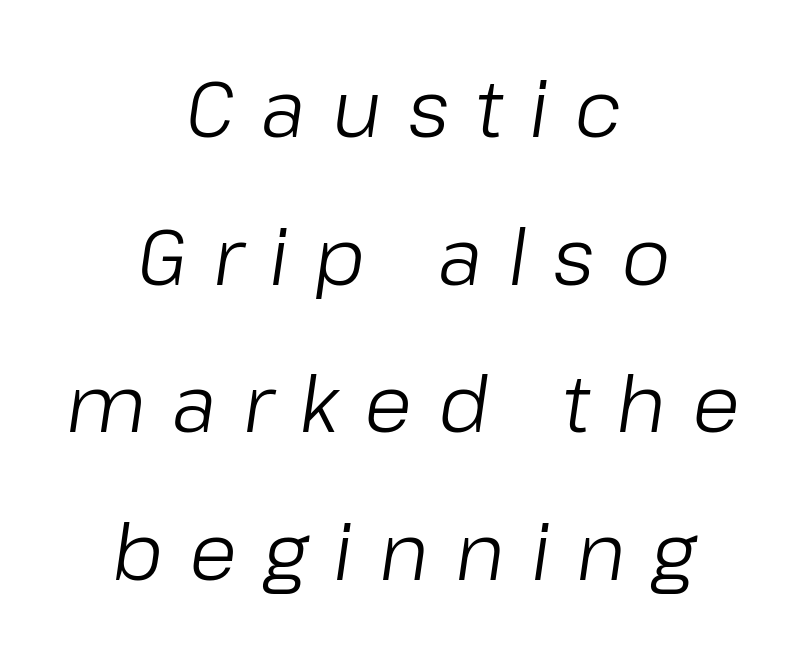
{"italic": "yes", "lean": "right", "slant_degrees": 8, "bold": "no", "weight": "light", "width": "normal", "stroke_contrast": "low", "x_height": "medium", "monospaced": "no", "underline": "no", "align": "center", "line_spacing_ratio": 1.87, "letter_spacing": "wide", "letter_spacing_em": 0.33, "glyph_px": 79}
